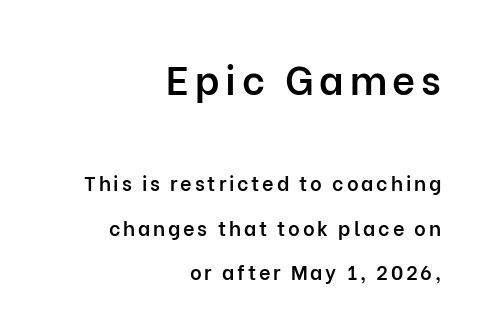
No italicization has been applied; the sample stays upright. The characters look somewhat weighty, a semibold short of true bold. Serif or sans? Sans — the stroke terminals are bare. Anything drawn beneath the words? Only blank space. This sample is right-justified, so line beginnings fall wherever the words allow. This sample trades compactness for vertical openness between lines.
